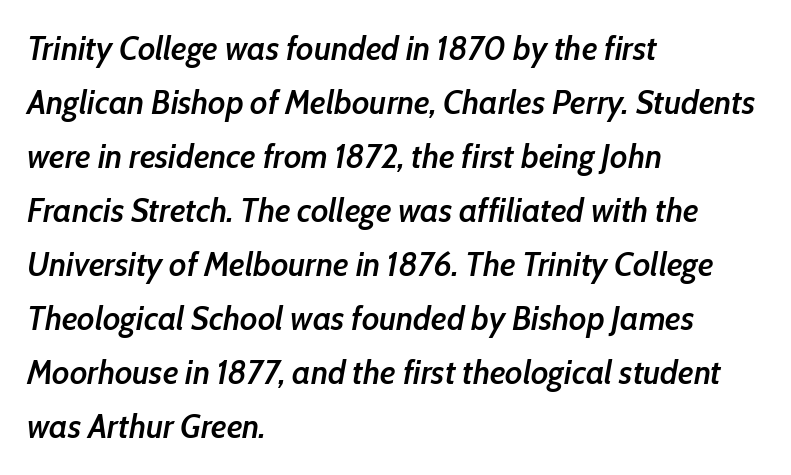
Q: Is the text bold? A: Semi-bold.
Q: Is the text italic (slanted)? A: Yes, it leans right by about 10 degrees.
Q: Is the text underlined? A: No.
Q: How is the paragraph aligned? A: Left-aligned.
Q: Is the spacing between letters normal or unusually wide? A: Normal.
Q: Is the spacing between lines tight, normal or loose? A: Normal.
Q: Width (condensed, normal, or wide)? A: Condensed.
Q: Stroke contrast? A: Low.
Q: x-height? A: Medium.
Q: Monospaced? A: No.
